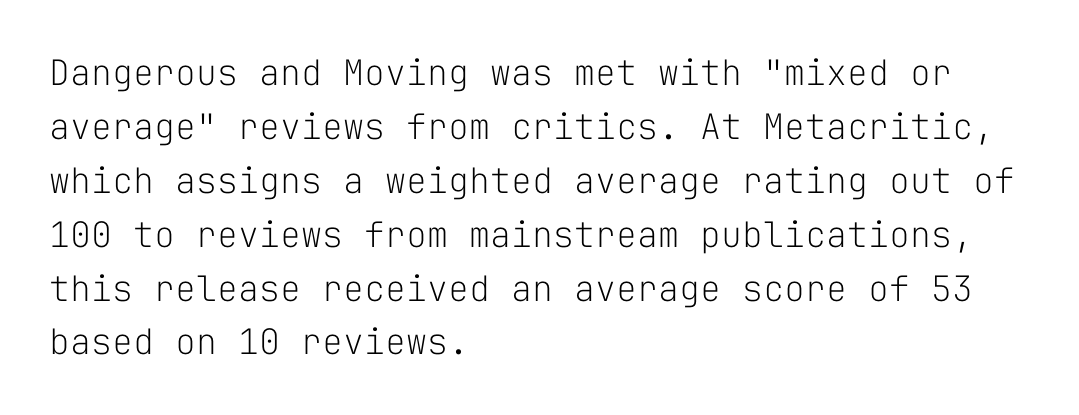
The image shows 35 px light sans-serif type, upright, monospaced; set left-aligned, normal line spacing (1.54x), normal letter spacing, not underlined; low stroke contrast and a medium x-height.
